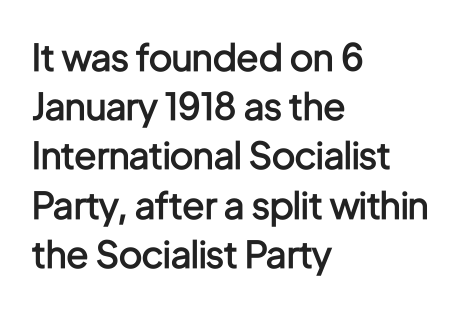
Semibold letterforms, between regular and bold. Varying glyph widths throughout — classic text-font behaviour. How would I describe the line gaps? Plain and ordinary. These lines keep a tight, regular rhythm from letter to letter. Typeset ragged right — the left edge is the straight one.
